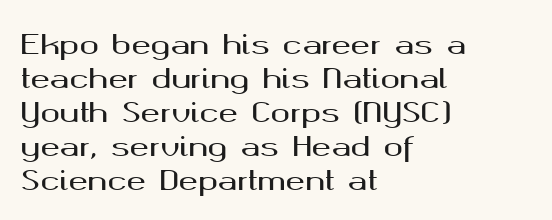
Q: Is the text italic (slanted)? A: No, it is upright.
Q: Is the text underlined? A: No.
Q: How is the paragraph aligned? A: Left-aligned.
Q: Is the spacing between letters normal or unusually wide? A: Normal.
Q: Is the spacing between lines tight, normal or loose? A: Normal.
